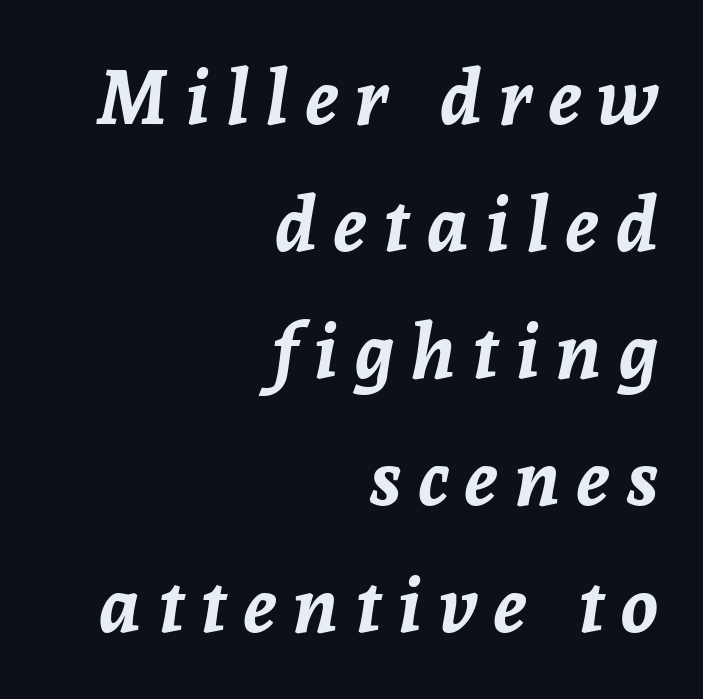
The image shows 76 px bold type, italic (leaning right); set right-aligned, normal line spacing (1.67x), unusually wide letter spacing (+0.23 em), not underlined; low stroke contrast and a medium x-height.
